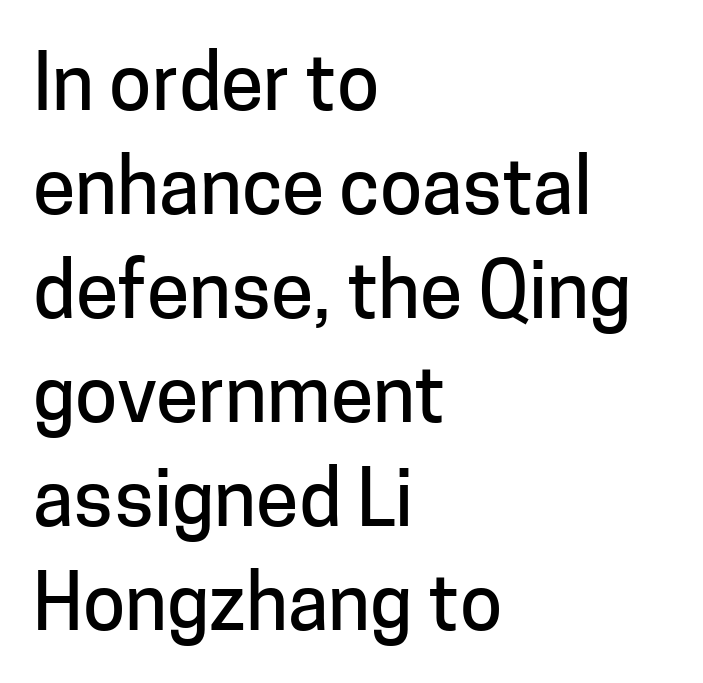
Q: Is the text italic (slanted)? A: No, it is upright.
Q: Is the typeface a serif or a sans-serif typeface? A: Sans-serif.
Q: Is the text underlined? A: No.
Q: How is the paragraph aligned? A: Left-aligned.
Q: Is the spacing between letters normal or unusually wide? A: Normal.
Q: Is the spacing between lines tight, normal or loose? A: Normal.
Q: Width (condensed, normal, or wide)? A: Normal.
Q: Stroke contrast? A: Low.
Q: x-height? A: Medium.
Q: Monospaced? A: No.
